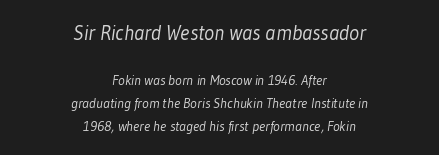
Q: Is the text bold? A: No.
Q: Is the text underlined? A: No.
Q: How is the paragraph aligned? A: Centered.
Q: Is the spacing between letters normal or unusually wide? A: Normal.
Q: Is the spacing between lines tight, normal or loose? A: Normal.
Q: Which block of text is set in a larger size, the first (top) or the second (bottom)? A: The first (top) one.
